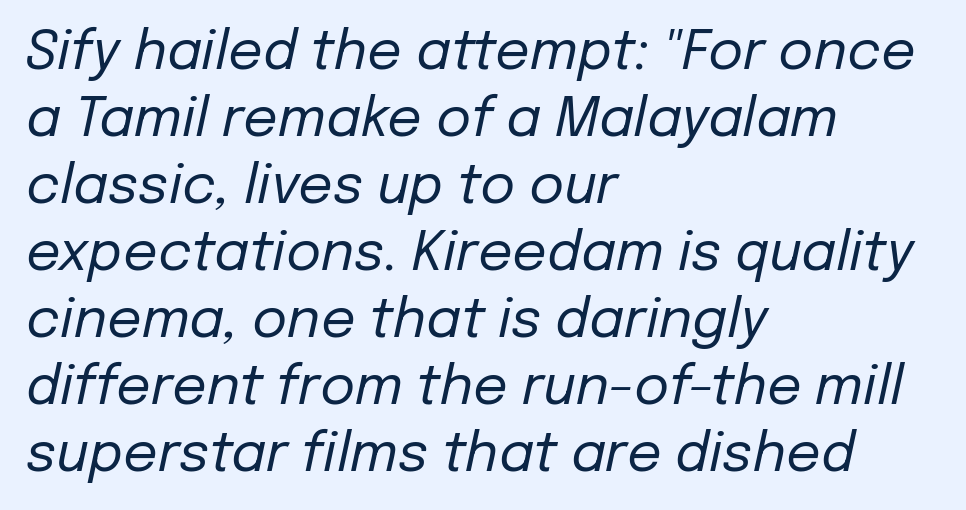
The font's italic variant was chosen for this text. Each stroke keeps to a modest, everyday thickness or less. The tracking reads as untouched default to a designer's eye. You could not count columns in this text — the font is proportionally spaced.
